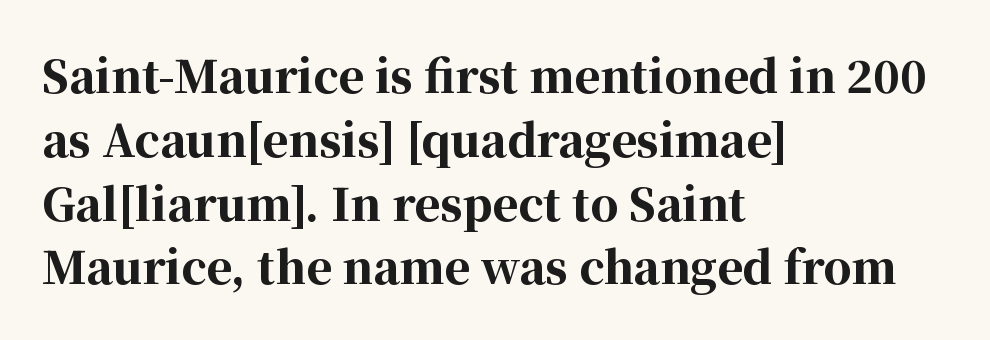
{"serif": "yes", "italic": "no", "bold": "yes", "weight": "bold", "width": "normal", "stroke_contrast": "high", "x_height": "medium", "monospaced": "no", "underline": "no", "align": "left", "line_spacing": "normal", "line_spacing_ratio": 1.45, "letter_spacing": "normal", "letter_spacing_em": 0.0, "glyph_px": 44}
